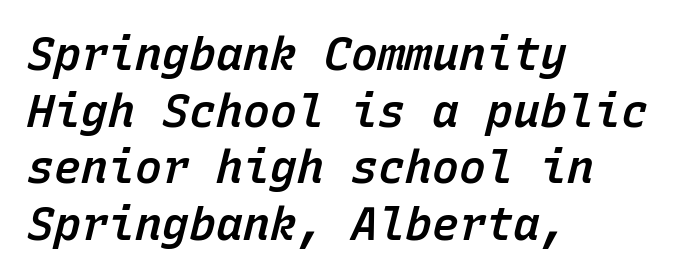
The image shows 45 px semibold type, italic (leaning right), monospaced; set left-aligned, normal line spacing (1.26x), normal letter spacing, not underlined; low stroke contrast and a medium x-height.
